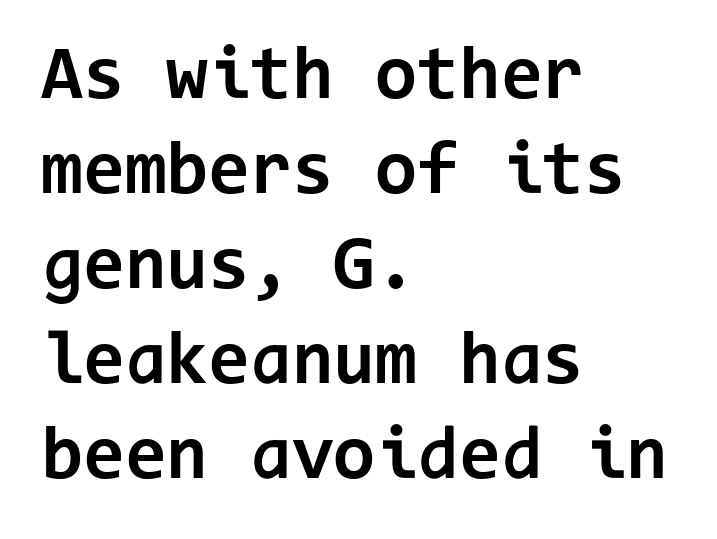
Q: Is the text bold? A: Yes.
Q: Is the text italic (slanted)? A: No, it is upright.
Q: Is the typeface a serif or a sans-serif typeface? A: Sans-serif.
Q: Is the text underlined? A: No.
Q: How is the paragraph aligned? A: Left-aligned.
Q: Is the spacing between letters normal or unusually wide? A: Normal.
Q: Is the spacing between lines tight, normal or loose? A: Normal.
Q: Width (condensed, normal, or wide)? A: Normal.
Q: Stroke contrast? A: Low.
Q: x-height? A: Medium.
Q: Monospaced? A: Yes.
